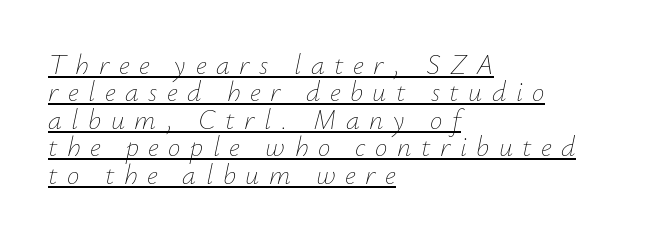
Q: Is the text bold? A: No.
Q: Is the text italic (slanted)? A: Yes, it leans right by about 12 degrees.
Q: Is the text underlined? A: Yes.
Q: How is the paragraph aligned? A: Left-aligned.
Q: Is the spacing between letters normal or unusually wide? A: Unusually wide.
Q: Is the spacing between lines tight, normal or loose? A: Tight.
Q: Width (condensed, normal, or wide)? A: Normal.
Q: Stroke contrast? A: Low.
Q: x-height? A: Small.
Q: Monospaced? A: No.
